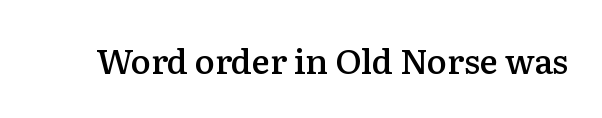
The image shows 34 px semibold serif type, upright; set normal letter spacing, not underlined; medium stroke contrast and a medium x-height.
